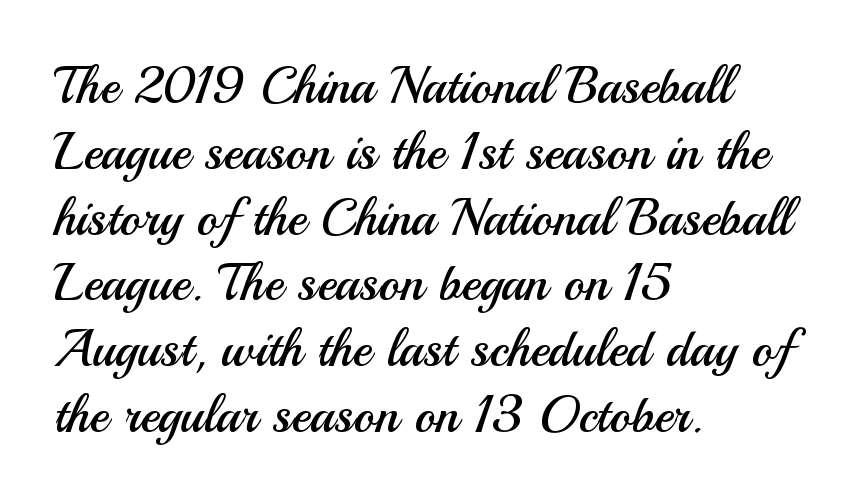
The weight would be labelled regular, book, light, or lighter still. Leading: standard. These lines are rendered in a variable-pitch font. Regarding serifs, this sample does without them. Quick note: underline off. Notice how the passage keeps a crisp vertical edge on the left only.
